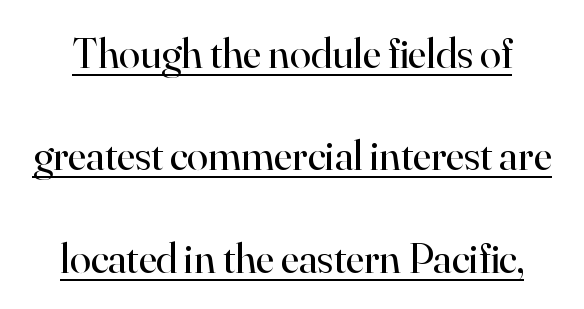
A typesetter would call this zero additional tracking. Weight: not bold — regular or lighter. A roman cut, with each character standing at attention. The typeface chosen for these lines features serifs. Baseline-to-baseline distance is far greater than the letter height. This rendering features underlined lettering.
